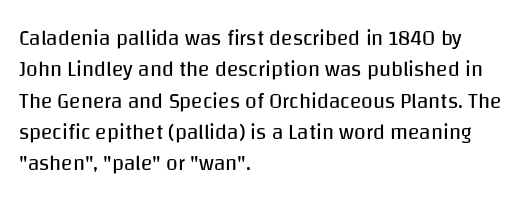
Ordinary non-slanted type is in use. Honestly, the row spacing looks completely unremarkable. These lines keep a tight, regular rhythm from letter to letter. These lines stack with their left ends in a neat column.
